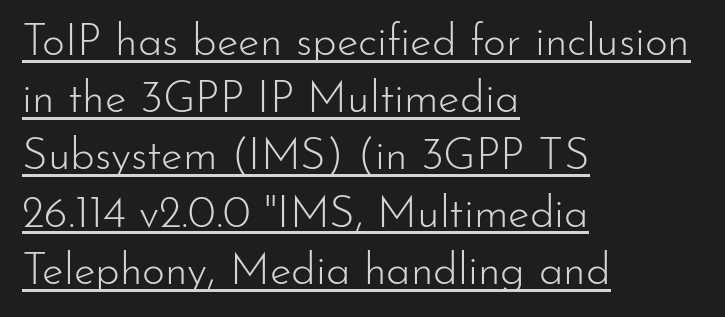
One-word summary of the alignment: left. The lettering is marked with a stroke running underneath it. You could not count columns in this text — the font is proportionally spaced. Spacing between characters is what you'd get straight out of the box. The line-height multiplier appears to be the usual default.
